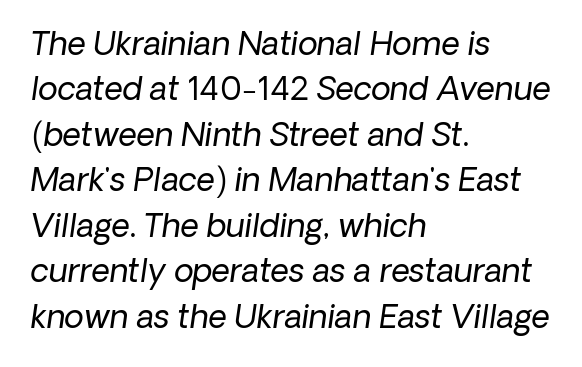
Q: Is the text bold? A: No.
Q: Is the typeface a serif or a sans-serif typeface? A: Sans-serif.
Q: Is the text underlined? A: No.
Q: How is the paragraph aligned? A: Left-aligned.
Q: Is the spacing between letters normal or unusually wide? A: Normal.
Q: Is the spacing between lines tight, normal or loose? A: Normal.
Q: Width (condensed, normal, or wide)? A: Normal.
Q: Stroke contrast? A: Low.
Q: x-height? A: Medium.
Q: Monospaced? A: No.
